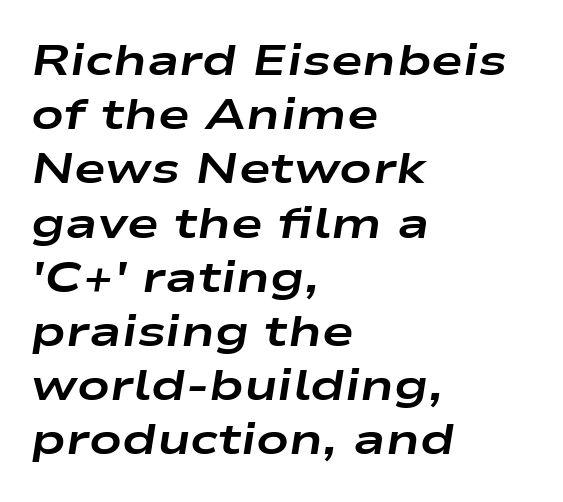
The passage shown has conventional tracking throughout. Baseline-to-baseline distance is the conventional proportion of letter height. Every row of glyphs begins at an identical x-position on the left. Underlining? Definitely not there. Set as a true bold cut, around the 700 mark. Observe the lean: these are italic letterforms.
